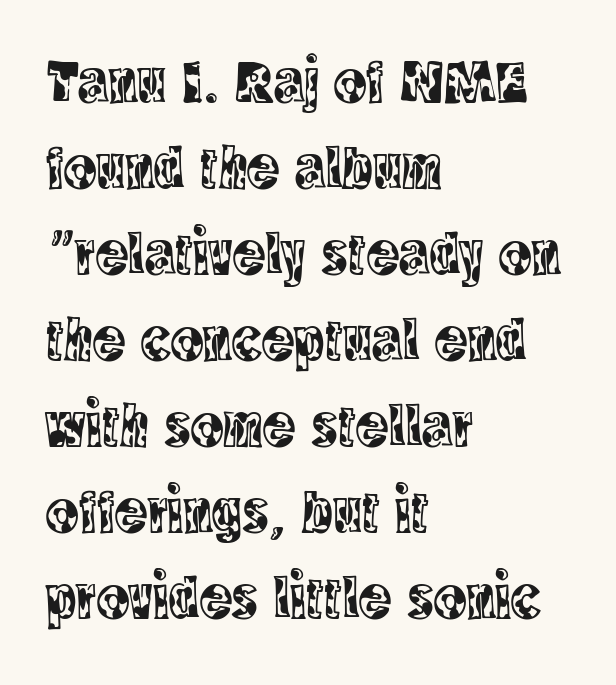
The image shows 61 px condensed serif type, upright; set left-aligned, normal line spacing (1.41x), normal letter spacing, not underlined; a large x-height.
